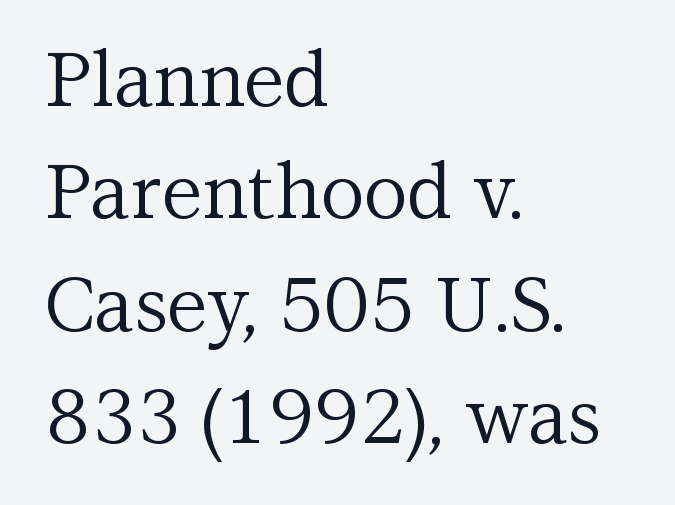
No extra tracking has been applied to these lines. Anything drawn beneath the words? Only blank space. Each letter keeps its own natural width here, so spacing adapts to shape. The setting favours the left margin, as ordinary paragraphs usually do. I'd call this a serif setting — the letters wear small feet.
